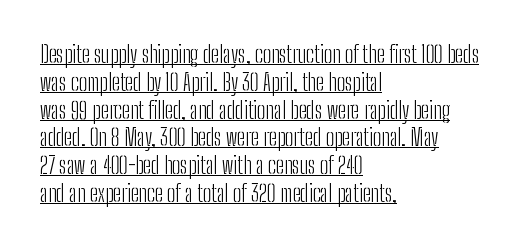
The image shows 23 px text type, upright; set left-aligned, line spacing 1.21x, normal letter spacing, underlined.
